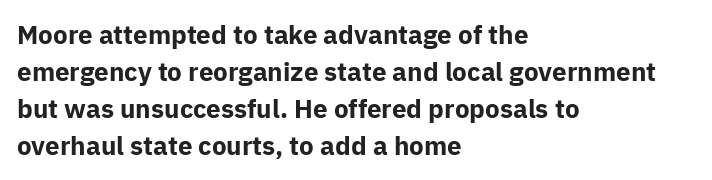
Q: Is the text bold? A: Yes.
Q: Is the text italic (slanted)? A: No, it is upright.
Q: Is the text underlined? A: No.
Q: How is the paragraph aligned? A: Left-aligned.
Q: Is the spacing between letters normal or unusually wide? A: Normal.
Q: Is the spacing between lines tight, normal or loose? A: Normal.
